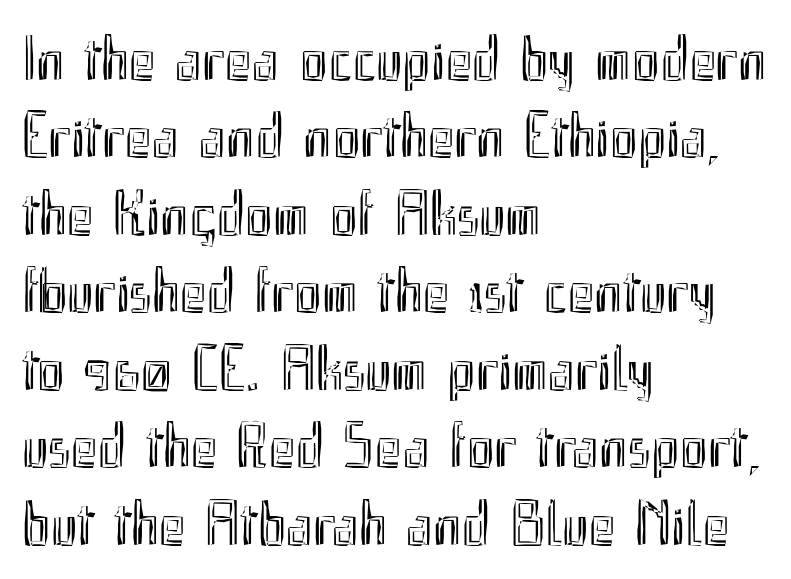
Q: Is the text italic (slanted)? A: No, it is upright.
Q: Is the text underlined? A: No.
Q: How is the paragraph aligned? A: Left-aligned.
Q: Is the spacing between letters normal or unusually wide? A: Normal.
Q: Width (condensed, normal, or wide)? A: Condensed.
Q: x-height? A: Small.
Q: Monospaced? A: No.
